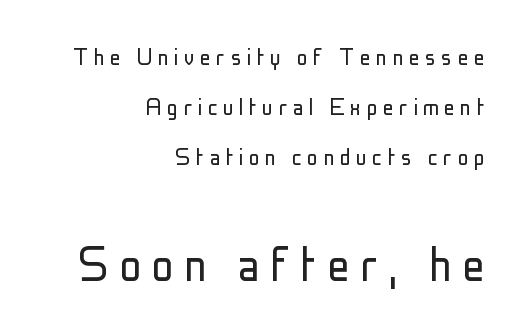
{"serif": "no", "italic": "no", "bold": "no", "weight": "light", "width": "condensed", "stroke_contrast": "low", "x_height": "medium", "monospaced": "no", "underline": "no", "align": "right", "line_spacing_ratio": 1.78, "larger_block": "second", "size_ratio": 2.0, "glyph_px": 56}
